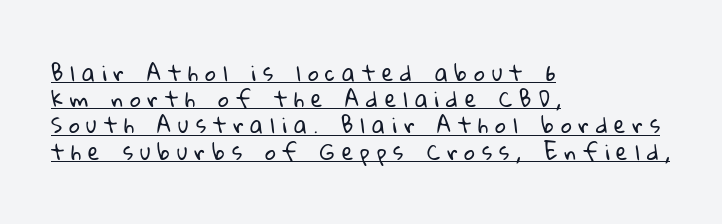
Q: Is the text bold? A: No.
Q: Is the text underlined? A: Yes.
Q: How is the paragraph aligned? A: Left-aligned.
Q: Is the spacing between letters normal or unusually wide? A: Unusually wide.
Q: Is the spacing between lines tight, normal or loose? A: Normal.
